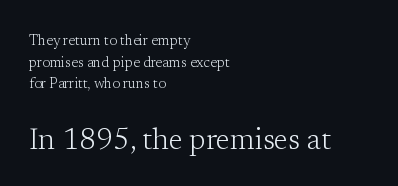
The image shows 29 px light serif type, upright; set left-aligned, normal line spacing (1.54x), normal letter spacing, not underlined; the second (bottom) block is 2.07x larger; low stroke contrast and a medium x-height.
